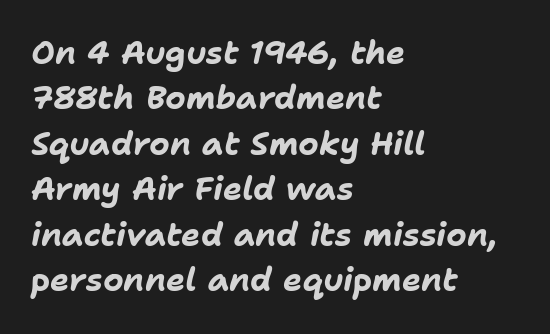
{"italic": "yes", "lean": "right", "slant_degrees": 11, "bold": "yes", "weight": "bold", "width": "normal", "stroke_contrast": "low", "x_height": "medium", "monospaced": "no", "underline": "no", "align": "left", "line_spacing": "normal", "line_spacing_ratio": 1.42, "letter_spacing": "normal", "letter_spacing_em": 0.0, "glyph_px": 32}
